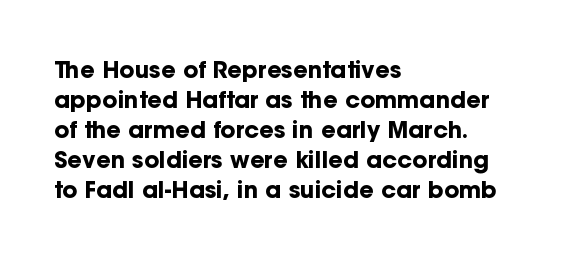
{"italic": "no", "bold": "yes", "underline": "no", "align": "left", "line_spacing": "normal", "line_spacing_ratio": 1.3, "letter_spacing": "normal", "letter_spacing_em": 0.0, "glyph_px": 23}
